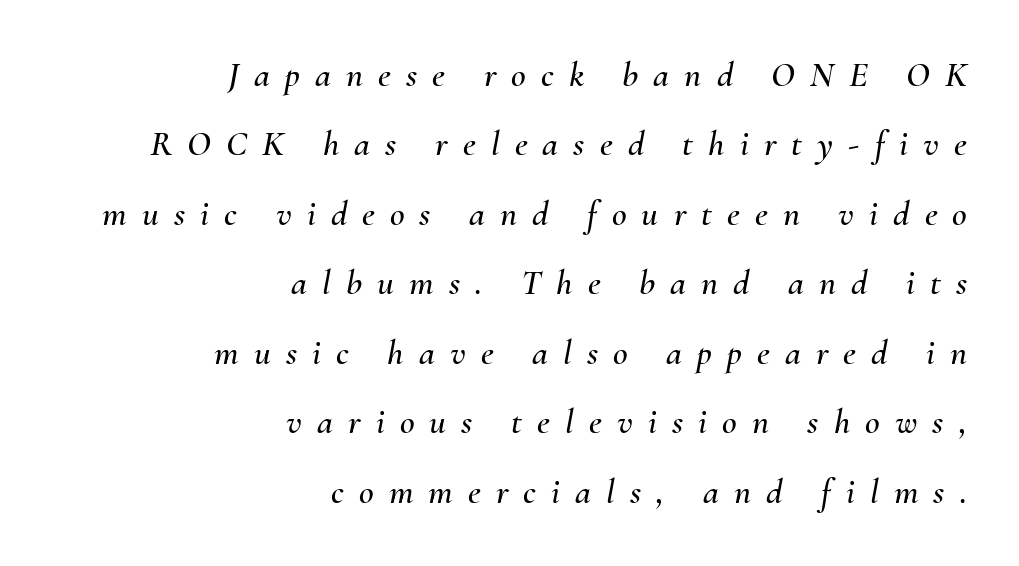
Q: Is the text italic (slanted)? A: Yes, it leans right by about 10 degrees.
Q: Is the text underlined? A: No.
Q: How is the paragraph aligned? A: Right-aligned.
Q: Is the spacing between letters normal or unusually wide? A: Unusually wide.
Q: Is the spacing between lines tight, normal or loose? A: Loose.
Q: Width (condensed, normal, or wide)? A: Normal.
Q: Stroke contrast? A: Medium.
Q: x-height? A: Small.
Q: Monospaced? A: No.
